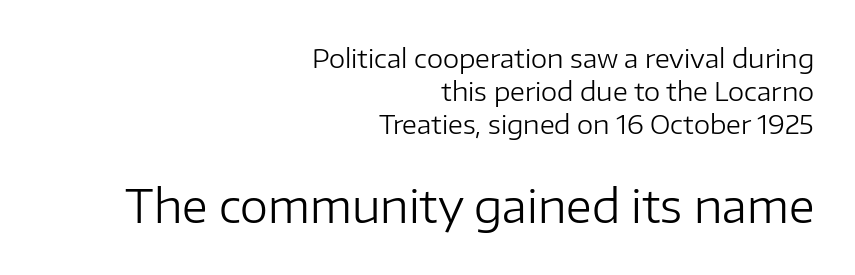
The image shows 45 px regular-weight sans-serif type, upright; set right-aligned, normal line spacing (1.27x), normal letter spacing, not underlined; the second (bottom) block is 1.73x larger; low stroke contrast and a medium x-height.
